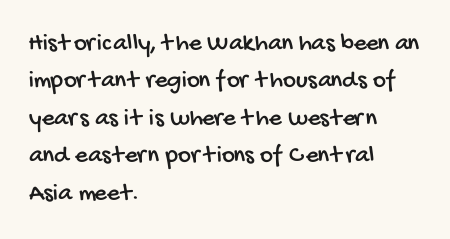
What's the leading like? Ordinary, nothing unusual. Default kerning and tracking; the words read as compact shapes. The foot of each line stays bare and open. Compared with a centered layout, this one pins lines to the left instead.
